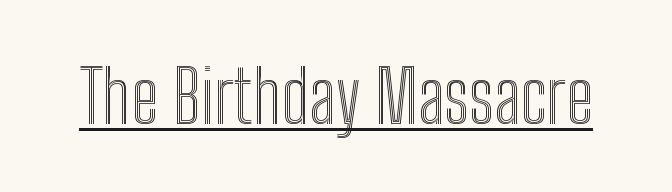
Q: Is the text italic (slanted)? A: No, it is upright.
Q: Is the text underlined? A: Yes.
Q: Is the spacing between letters normal or unusually wide? A: Normal.
Q: Width (condensed, normal, or wide)? A: Condensed.
Q: x-height? A: Medium.
Q: Monospaced? A: No.
